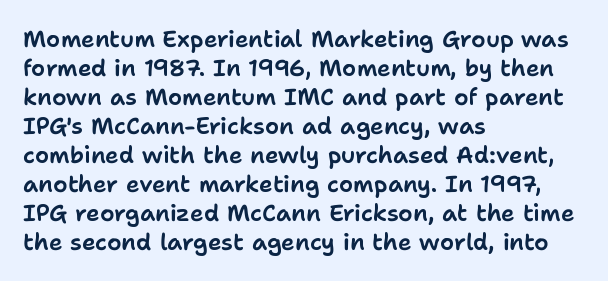
{"italic": "no", "underline": "no", "align": "left", "line_spacing": "normal", "line_spacing_ratio": 1.26, "letter_spacing": "normal", "letter_spacing_em": 0.0, "glyph_px": 23}
